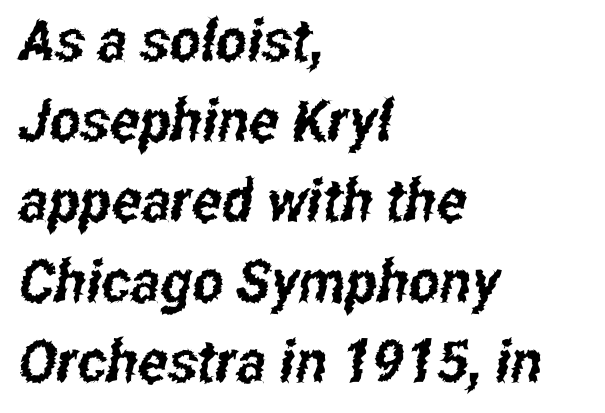
Think of a printed novel: that variable character pitch is what you see here. I'd call this a sans setting — the letters go barefoot. In CSS terms this would be text-align: left. The glyphs are unaccompanied by any horizontal stroke below them. The rendering uses a moderate line-height, typical for paragraphs.
